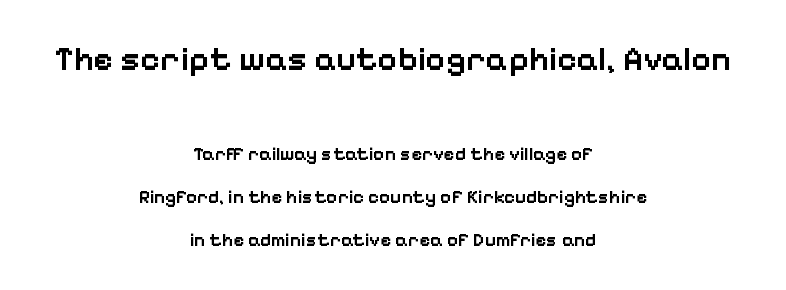
The image shows 34 px semibold sans-serif type, upright; set centered, loose line spacing (2.26x), normal letter spacing, not underlined; the first (top) block is 1.79x larger; low stroke contrast and a medium x-height.
